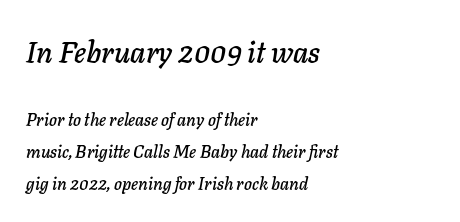
Q: Is the text italic (slanted)? A: Yes, it leans right by about 11 degrees.
Q: Is the text underlined? A: No.
Q: How is the paragraph aligned? A: Left-aligned.
Q: Is the spacing between letters normal or unusually wide? A: Normal.
Q: Which block of text is set in a larger size, the first (top) or the second (bottom)? A: The first (top) one.
Q: Width (condensed, normal, or wide)? A: Normal.
Q: Stroke contrast? A: Low.
Q: x-height? A: Medium.
Q: Monospaced? A: No.
